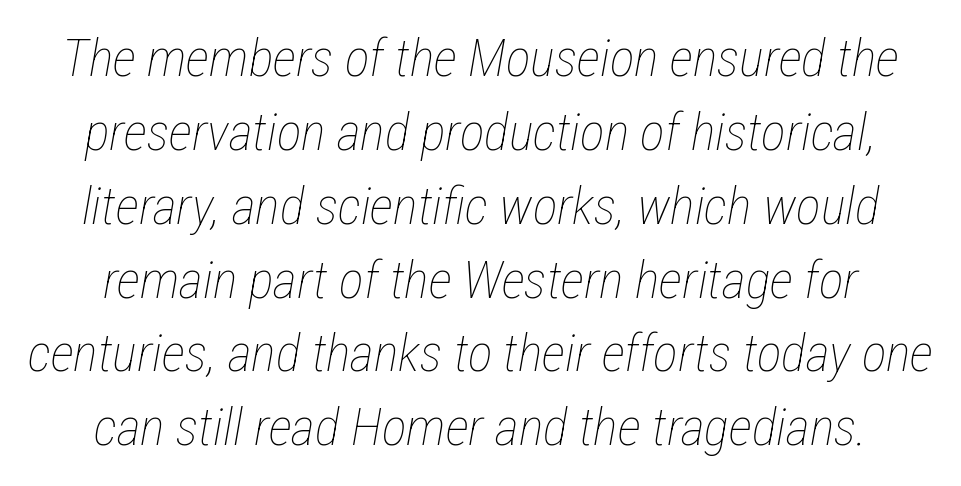
Decoration check: the copy has no underline. The typography opts for an oblique posture over an upright one. This rendering leaves character spacing at its baseline value. The letters look calm and open, with moderate or lighter stems. The line-height multiplier appears to be the usual default. Character widths vary here, with narrow letters taking less room than wide ones.
